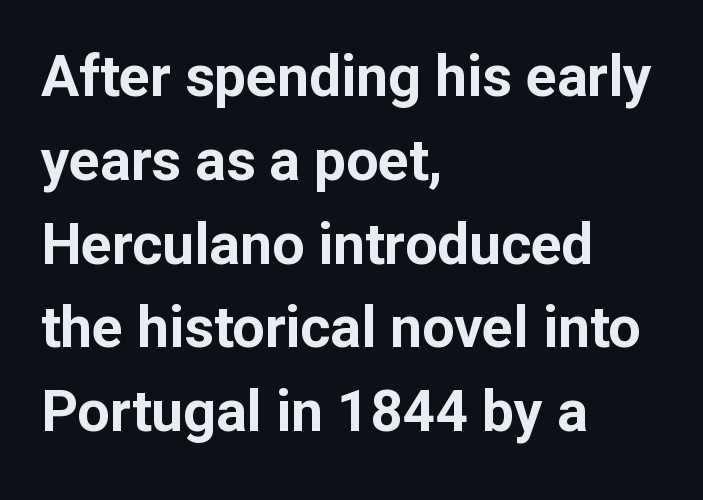
The image shows 57 px bold sans-serif type, upright; set left-aligned, normal line spacing (1.47x), normal letter spacing, not underlined; low stroke contrast and a medium x-height.
